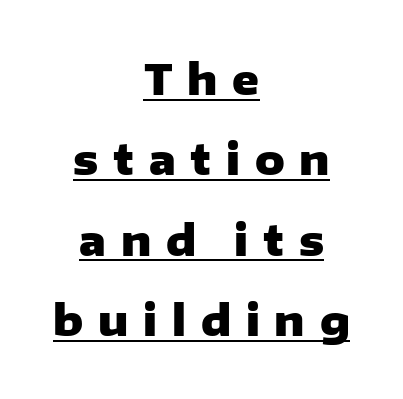
Q: Is the text bold? A: Yes.
Q: Is the text italic (slanted)? A: No, it is upright.
Q: Is the typeface a serif or a sans-serif typeface? A: Sans-serif.
Q: Is the text underlined? A: Yes.
Q: How is the paragraph aligned? A: Centered.
Q: Is the spacing between letters normal or unusually wide? A: Unusually wide.
Q: Is the spacing between lines tight, normal or loose? A: Loose.
Q: Width (condensed, normal, or wide)? A: Wide.
Q: Stroke contrast? A: Low.
Q: x-height? A: Medium.
Q: Monospaced? A: No.
